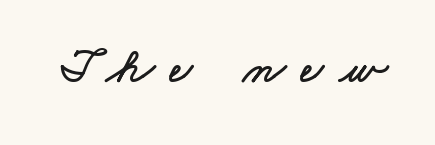
The image shows 50 px wide type; set unusually wide letter spacing (+0.3 em), not underlined; low stroke contrast and a small x-height.
